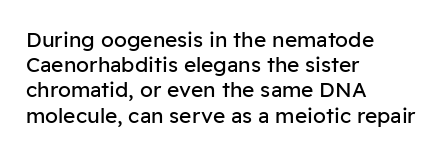
Q: Is the text bold? A: No.
Q: Is the text italic (slanted)? A: No, it is upright.
Q: Is the text underlined? A: No.
Q: How is the paragraph aligned? A: Left-aligned.
Q: Is the spacing between letters normal or unusually wide? A: Normal.
